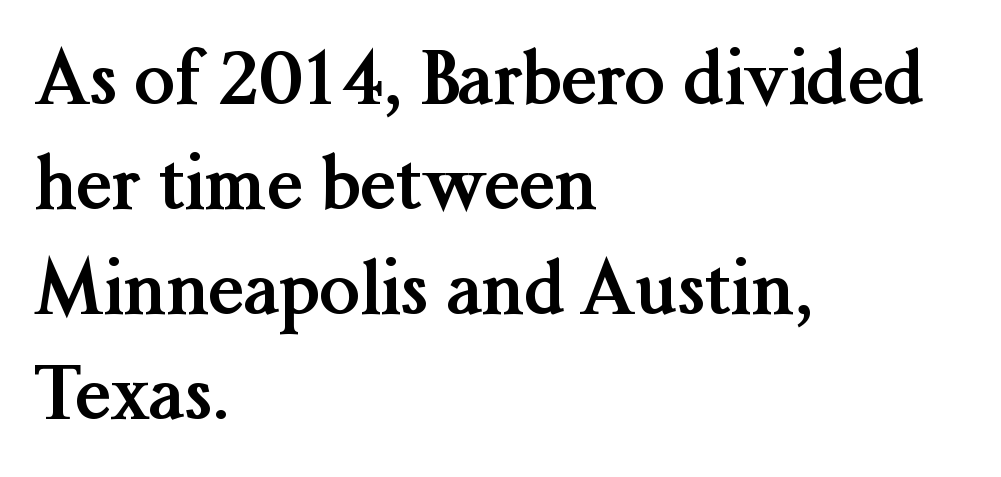
{"serif": "yes", "italic": "no", "bold": "yes", "weight": "semibold", "width": "normal", "stroke_contrast": "medium", "x_height": "medium", "monospaced": "no", "underline": "no", "align": "left", "line_spacing": "normal", "line_spacing_ratio": 1.44, "letter_spacing": "normal", "letter_spacing_em": 0.0, "glyph_px": 73}
